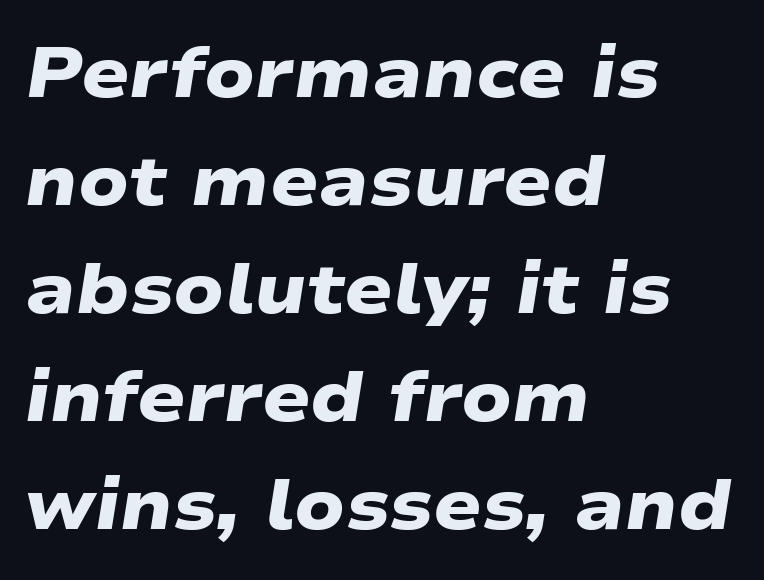
{"serif": "no", "bold": "yes", "weight": "heavy", "width": "wide", "stroke_contrast": "low", "x_height": "medium", "monospaced": "no", "underline": "no", "align": "left", "line_spacing": "normal", "line_spacing_ratio": 1.52, "letter_spacing": "normal", "letter_spacing_em": 0.0, "glyph_px": 71}
